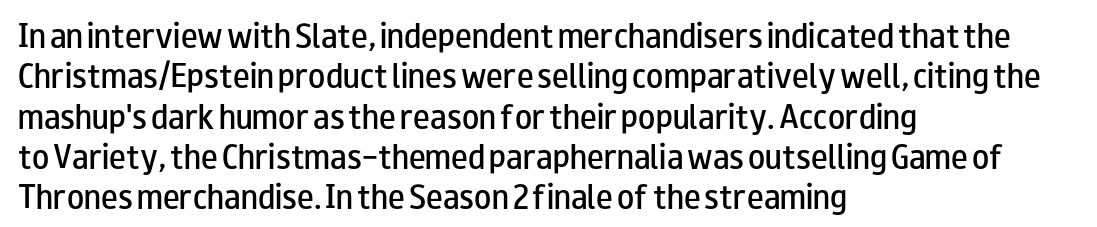
Glance below the letters and you will spot only blank space. Do the characters align in a grid? No, the font is proportional. In terms of leading, this rendering sits right in the middle. Heft: intermediate — a semibold. The characters display no serif detailing; their extremities are plain. Tracking here is standard; glyphs follow each other at the usual distance.
